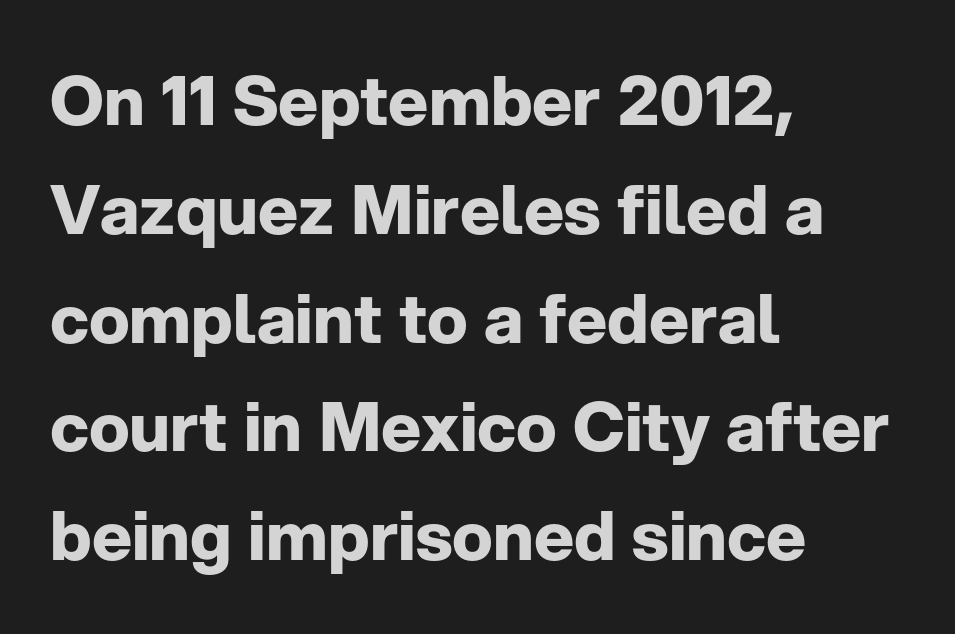
Q: Is the text bold? A: Yes.
Q: Is the text italic (slanted)? A: No, it is upright.
Q: Is the typeface a serif or a sans-serif typeface? A: Sans-serif.
Q: Is the text underlined? A: No.
Q: How is the paragraph aligned? A: Left-aligned.
Q: Is the spacing between letters normal or unusually wide? A: Normal.
Q: Is the spacing between lines tight, normal or loose? A: Normal.
Q: Width (condensed, normal, or wide)? A: Normal.
Q: Stroke contrast? A: Low.
Q: x-height? A: Medium.
Q: Monospaced? A: No.
